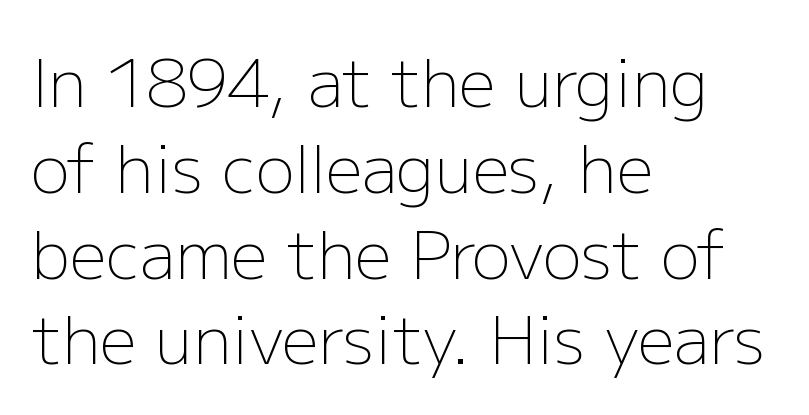
Q: Is the text bold? A: No.
Q: Is the text italic (slanted)? A: No, it is upright.
Q: Is the typeface a serif or a sans-serif typeface? A: Sans-serif.
Q: Is the text underlined? A: No.
Q: How is the paragraph aligned? A: Left-aligned.
Q: Is the spacing between letters normal or unusually wide? A: Normal.
Q: Is the spacing between lines tight, normal or loose? A: Normal.
Q: Width (condensed, normal, or wide)? A: Normal.
Q: Stroke contrast? A: Low.
Q: x-height? A: Medium.
Q: Monospaced? A: No.
